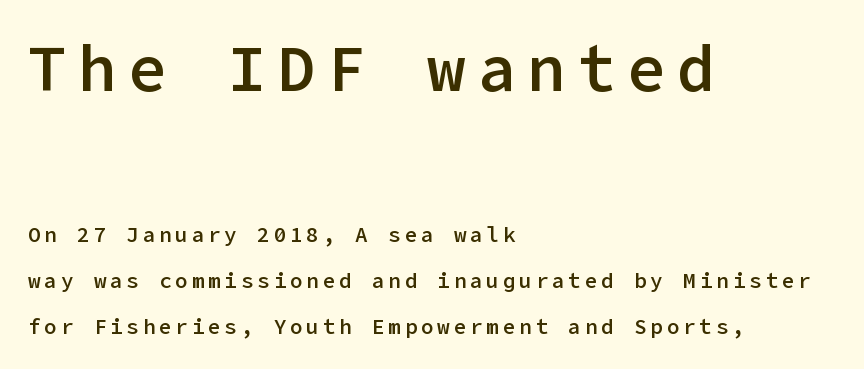
Posture: vertical. Leftover space on each line is placed entirely after the last word. Each row of text sits above clean, open space. A fair bit of extra ink — the face is semibold, not bold.
